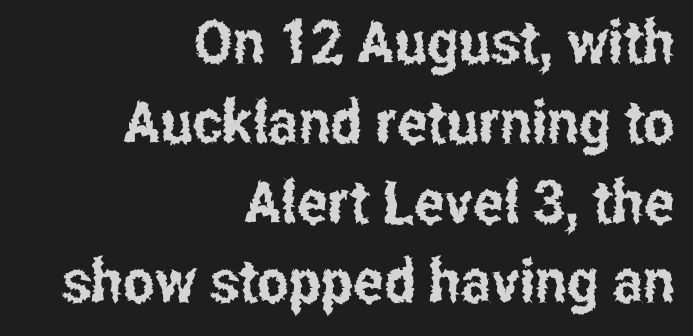
Q: Is the text italic (slanted)? A: No, it is upright.
Q: Is the typeface a serif or a sans-serif typeface? A: Sans-serif.
Q: Is the text underlined? A: No.
Q: How is the paragraph aligned? A: Right-aligned.
Q: Is the spacing between letters normal or unusually wide? A: Normal.
Q: Is the spacing between lines tight, normal or loose? A: Normal.
Q: Width (condensed, normal, or wide)? A: Condensed.
Q: Stroke contrast? A: Low.
Q: x-height? A: Medium.
Q: Monospaced? A: No.
